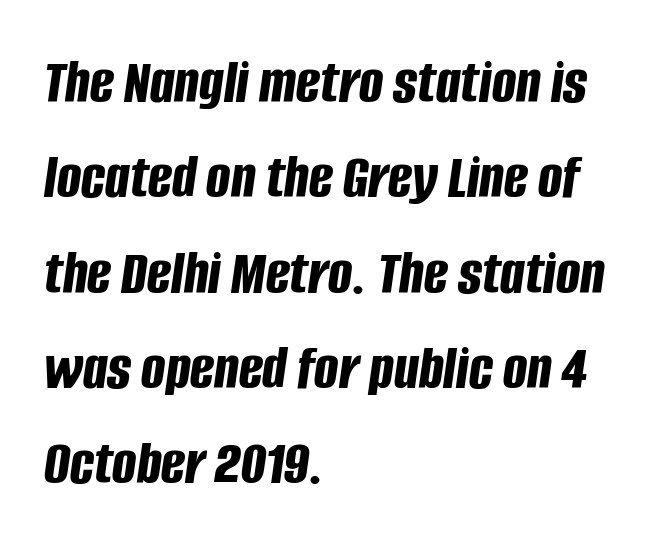
The image shows 64 px bold, condensed type, italic (leaning right); set left-aligned, normal line spacing (1.49x), normal letter spacing, not underlined; low stroke contrast and a large x-height.
